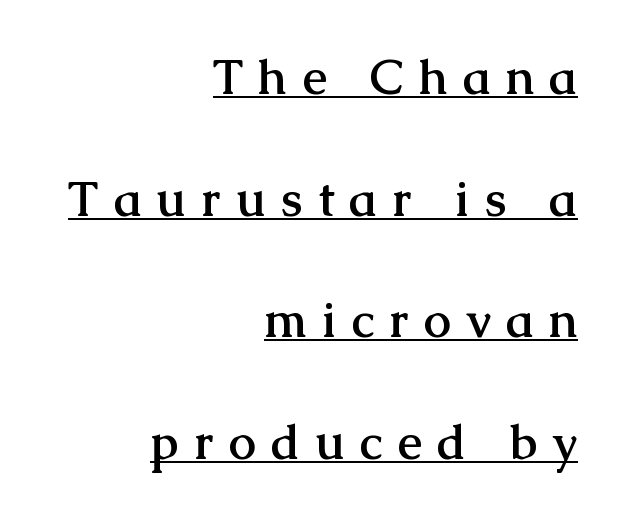
Q: Is the text bold? A: Yes.
Q: Is the text italic (slanted)? A: No, it is upright.
Q: Is the typeface a serif or a sans-serif typeface? A: Serif.
Q: Is the text underlined? A: Yes.
Q: How is the paragraph aligned? A: Right-aligned.
Q: Is the spacing between letters normal or unusually wide? A: Unusually wide.
Q: Is the spacing between lines tight, normal or loose? A: Loose.
Q: Width (condensed, normal, or wide)? A: Normal.
Q: Stroke contrast? A: Medium.
Q: x-height? A: Medium.
Q: Monospaced? A: No.
